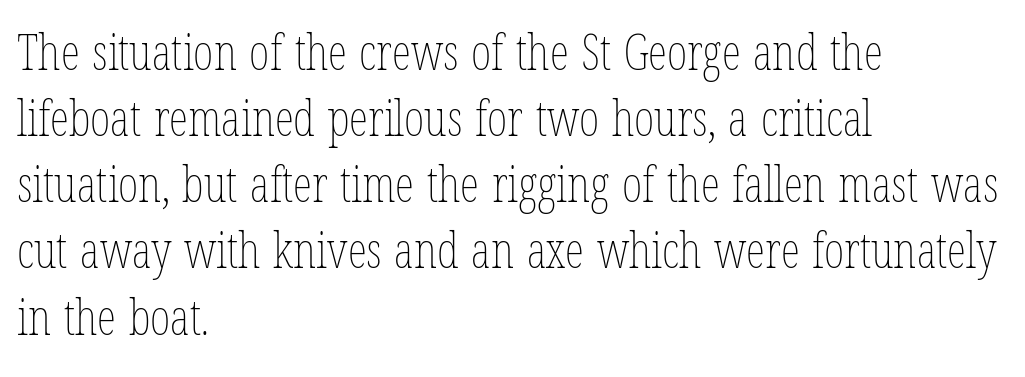
The image shows 49 px thin, condensed type, upright; set left-aligned, normal line spacing (1.35x), normal letter spacing, not underlined; low stroke contrast and a medium x-height.
